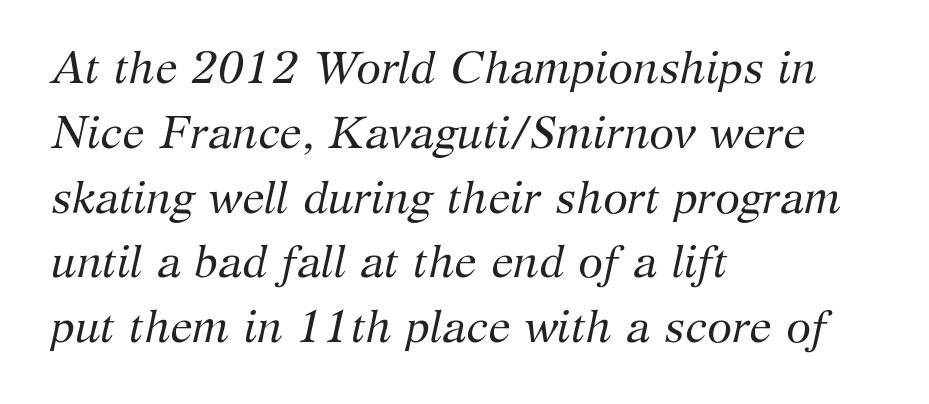
{"serif": "yes", "italic": "yes", "lean": "right", "slant_degrees": 12, "bold": "no", "weight": "regular", "width": "normal", "stroke_contrast": "medium", "x_height": "medium", "monospaced": "no", "underline": "no", "align": "left", "line_spacing": "normal", "line_spacing_ratio": 1.44, "letter_spacing": "normal", "letter_spacing_em": 0.0, "glyph_px": 45}
